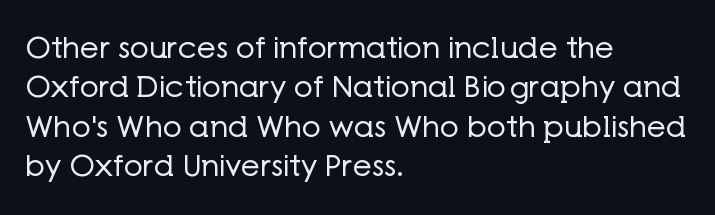
Is the stroke heavy? The answer is a plain regular-or-lighter. Does the copy run flush right? No — it runs flush left. Line spacing here is normal. The letters carry no serifs — their stems end cleanly without finishing strokes. The rendering keeps characters at their native spacing.
